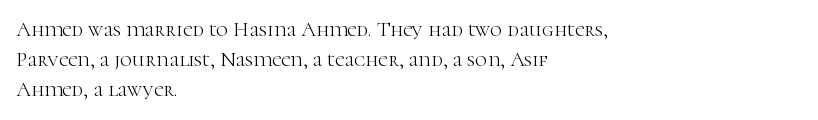
Compared with typical body copy, the letter spacing here is the same. The text block is weighted toward the left margin, trailing off unevenly rightward. The foot of each line stays bare and open. Evenly set lines give the paragraph a standard silhouette. Stroke thickness stays within the range of a standard reading face or lighter.
